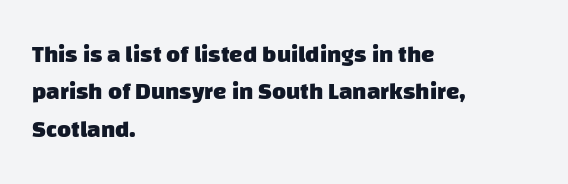
{"bold": "yes", "underline": "no", "align": "left", "line_spacing": "normal", "line_spacing_ratio": 1.56, "letter_spacing": "normal", "letter_spacing_em": 0.0, "glyph_px": 24}
